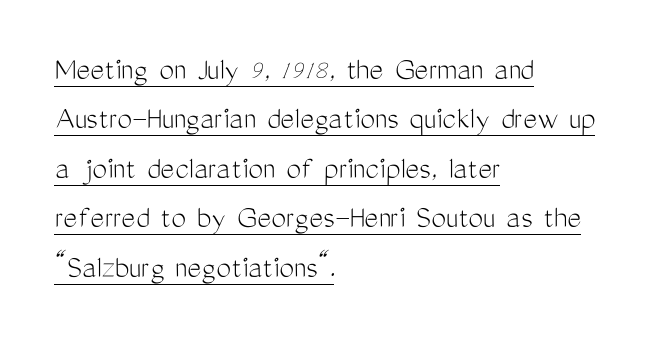
Does the type have serifs? No, each stem ends abruptly. Decoration check: the copy is underlined. Which margin do the lines hug? The left one — the right edge is uneven. Nobody touched the tracking dial on this one. Proportional: the letters do not fall into vertical columns.
